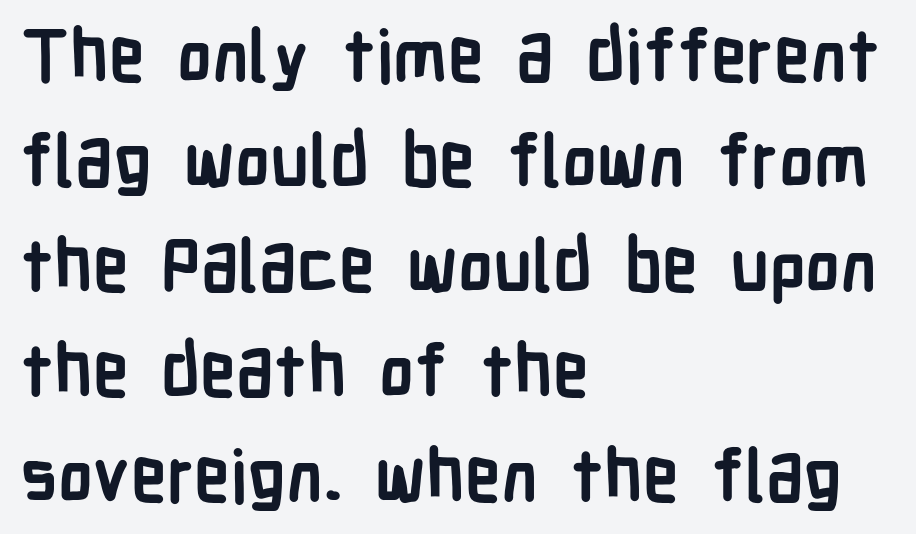
Q: Is the text bold? A: Yes.
Q: Is the text italic (slanted)? A: No, it is upright.
Q: Is the typeface a serif or a sans-serif typeface? A: Sans-serif.
Q: Is the text underlined? A: No.
Q: How is the paragraph aligned? A: Left-aligned.
Q: Is the spacing between letters normal or unusually wide? A: Normal.
Q: Is the spacing between lines tight, normal or loose? A: Normal.
Q: Width (condensed, normal, or wide)? A: Condensed.
Q: Stroke contrast? A: Low.
Q: x-height? A: Medium.
Q: Monospaced? A: No.
